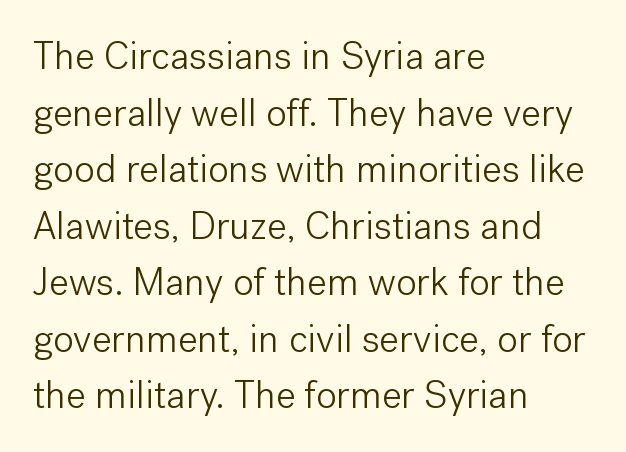
Q: Is the text bold? A: No.
Q: Is the text italic (slanted)? A: No, it is upright.
Q: Is the typeface a serif or a sans-serif typeface? A: Sans-serif.
Q: Is the text underlined? A: No.
Q: How is the paragraph aligned? A: Left-aligned.
Q: Is the spacing between letters normal or unusually wide? A: Normal.
Q: Is the spacing between lines tight, normal or loose? A: Normal.
Q: Width (condensed, normal, or wide)? A: Normal.
Q: Stroke contrast? A: Low.
Q: x-height? A: Medium.
Q: Monospaced? A: No.
